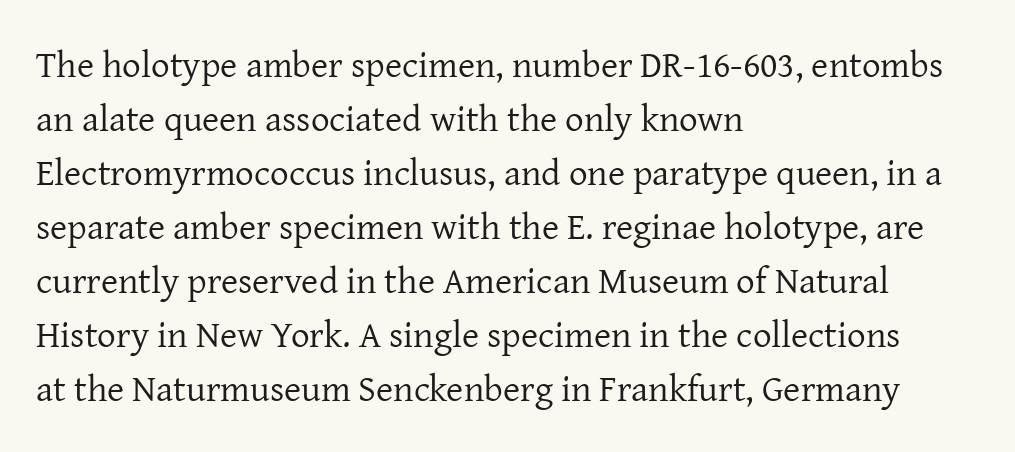
Q: Is the text bold? A: No.
Q: Is the text italic (slanted)? A: No, it is upright.
Q: Is the typeface a serif or a sans-serif typeface? A: Serif.
Q: Is the text underlined? A: No.
Q: How is the paragraph aligned? A: Left-aligned.
Q: Is the spacing between letters normal or unusually wide? A: Normal.
Q: Is the spacing between lines tight, normal or loose? A: Normal.
Q: Width (condensed, normal, or wide)? A: Normal.
Q: Stroke contrast? A: Low.
Q: x-height? A: Medium.
Q: Monospaced? A: No.
